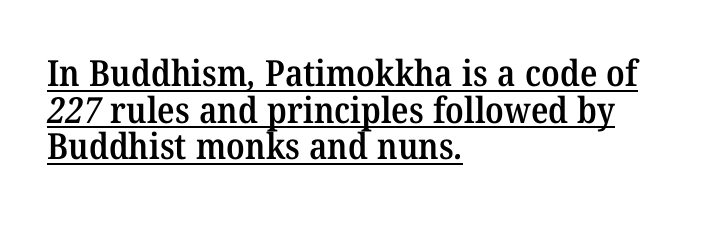
Q: Is the text bold? A: Semi-bold.
Q: Is the typeface a serif or a sans-serif typeface? A: Serif.
Q: Is the text underlined? A: Yes.
Q: How is the paragraph aligned? A: Left-aligned.
Q: Is the spacing between letters normal or unusually wide? A: Normal.
Q: Is the spacing between lines tight, normal or loose? A: Tight.
Q: Width (condensed, normal, or wide)? A: Normal.
Q: Stroke contrast? A: Medium.
Q: x-height? A: Medium.
Q: Monospaced? A: No.
